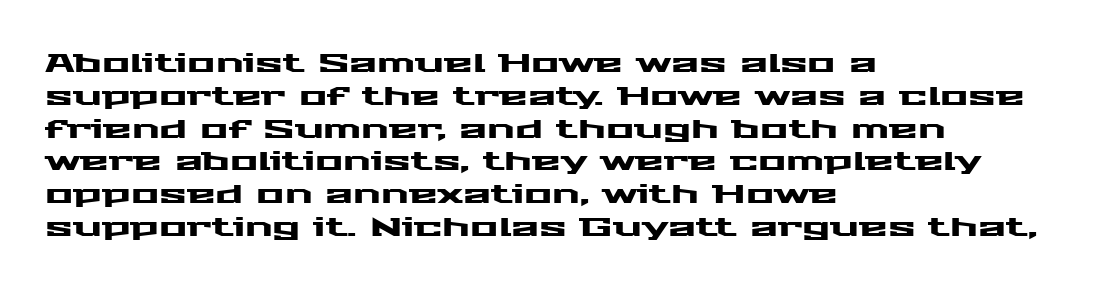
Each new line begins a customary step beneath the previous one. The passage shown is not underscored anywhere. Unlike italic type, these characters show no tilt at all. Casual observation: everything's shoved over to the left.
